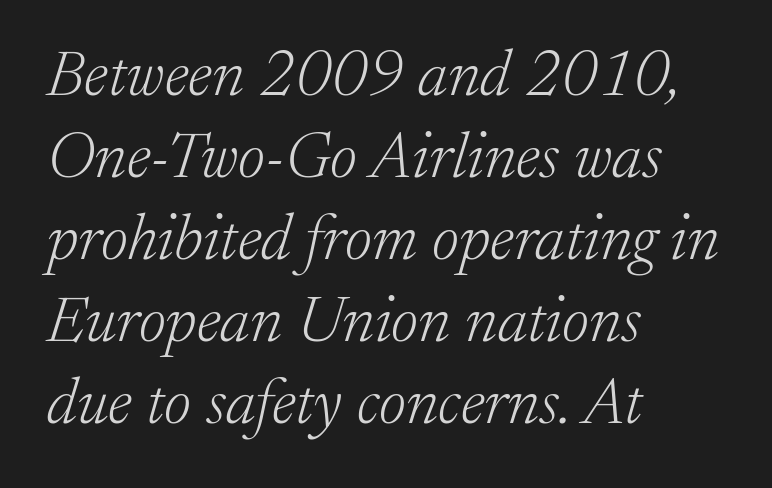
The image shows 65 px light serif type, italic (leaning right); set left-aligned, normal line spacing (1.26x), normal letter spacing, not underlined; low stroke contrast and a medium x-height.
